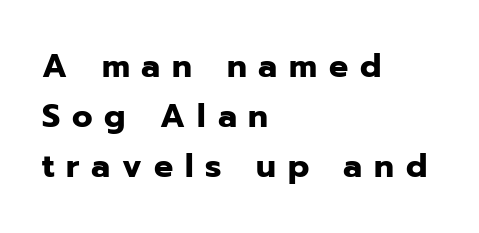
Q: Is the text bold? A: Yes.
Q: Is the text italic (slanted)? A: No, it is upright.
Q: Is the typeface a serif or a sans-serif typeface? A: Sans-serif.
Q: Is the text underlined? A: No.
Q: How is the paragraph aligned? A: Left-aligned.
Q: Is the spacing between letters normal or unusually wide? A: Unusually wide.
Q: Is the spacing between lines tight, normal or loose? A: Normal.
Q: Width (condensed, normal, or wide)? A: Normal.
Q: Stroke contrast? A: Low.
Q: x-height? A: Medium.
Q: Monospaced? A: No.
